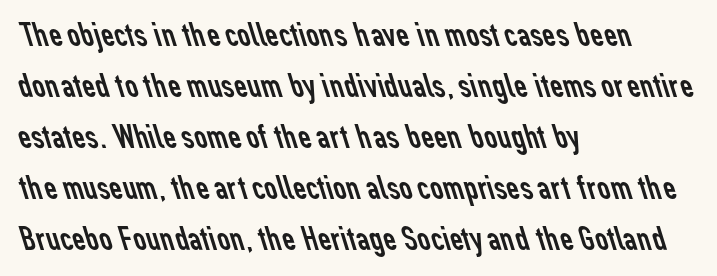
The image shows 36 px regular-weight sans-serif type; set left-aligned, normal line spacing (1.42x), normal letter spacing, not underlined; low stroke contrast and a medium x-height.
